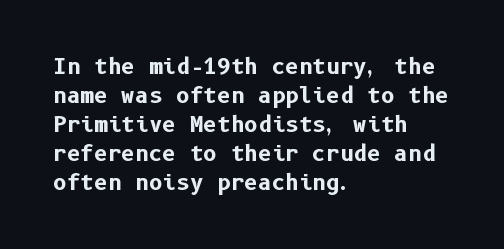
The image shows 21 px bold type, upright; set left-aligned, normal line spacing (1.38x), normal letter spacing, not underlined.
